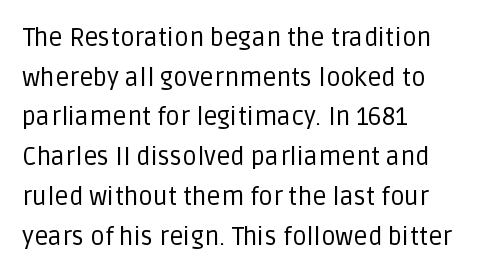
No italicization has been applied; the sample stays upright. Which margin do the lines hug? The left one — the right edge is uneven. Interline gaps are of average width in this sample. Descender tails drop into unmarked territory.
